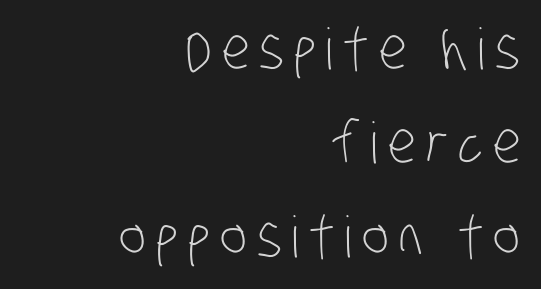
The image shows 57 px light, condensed sans-serif type; set right-aligned, normal line spacing (1.65x), not underlined; low stroke contrast and a large x-height.
